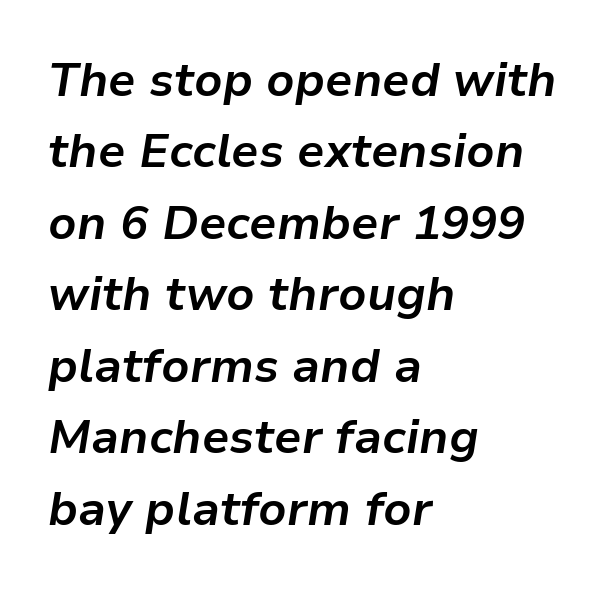
{"italic": "yes", "lean": "right", "slant_degrees": 9, "bold": "yes", "weight": "bold", "width": "normal", "stroke_contrast": "low", "x_height": "medium", "monospaced": "no", "underline": "no", "align": "left", "line_spacing": "normal", "line_spacing_ratio": 1.52, "letter_spacing": "normal", "letter_spacing_em": 0.0, "glyph_px": 47}
